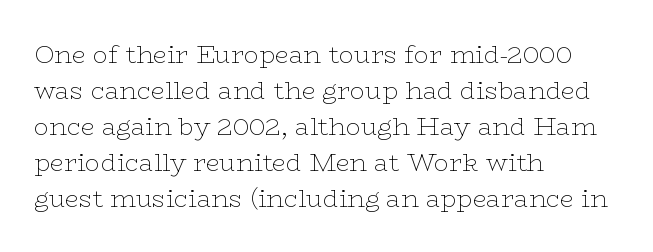
Q: Is the text bold? A: No.
Q: Is the text italic (slanted)? A: No, it is upright.
Q: Is the text underlined? A: No.
Q: How is the paragraph aligned? A: Left-aligned.
Q: Is the spacing between letters normal or unusually wide? A: Normal.
Q: Is the spacing between lines tight, normal or loose? A: Normal.
